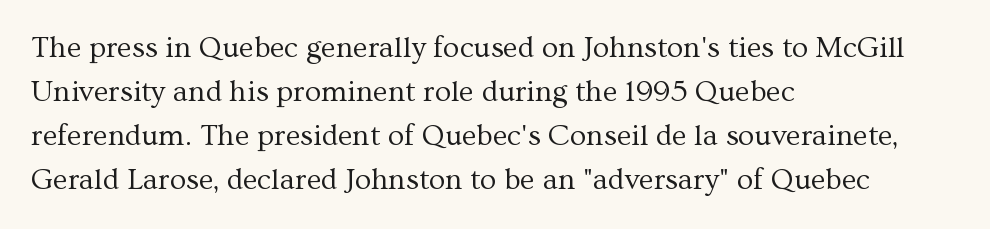
Q: Is the text bold? A: No.
Q: Is the text italic (slanted)? A: No, it is upright.
Q: Is the typeface a serif or a sans-serif typeface? A: Serif.
Q: Is the text underlined? A: No.
Q: How is the paragraph aligned? A: Left-aligned.
Q: Is the spacing between letters normal or unusually wide? A: Normal.
Q: Is the spacing between lines tight, normal or loose? A: Normal.
Q: Width (condensed, normal, or wide)? A: Normal.
Q: Stroke contrast? A: Medium.
Q: x-height? A: Medium.
Q: Monospaced? A: No.
